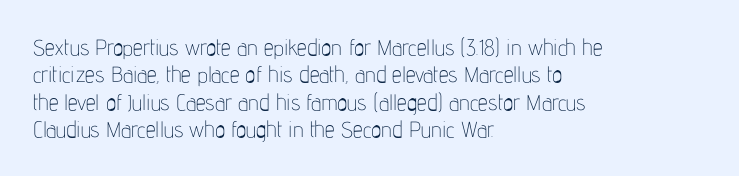
{"italic": "no", "bold": "no", "underline": "no", "align": "left", "line_spacing_ratio": 1.24, "letter_spacing": "normal", "letter_spacing_em": 0.0, "glyph_px": 22}
